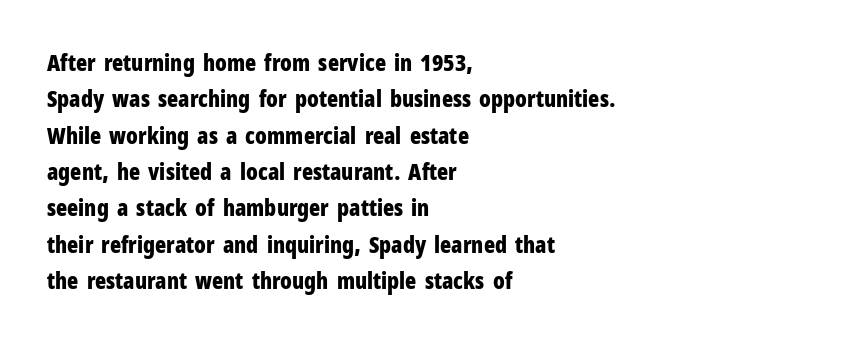
Q: Is the text bold? A: Yes.
Q: Is the text italic (slanted)? A: No, it is upright.
Q: Is the text underlined? A: No.
Q: How is the paragraph aligned? A: Left-aligned.
Q: Is the spacing between letters normal or unusually wide? A: Normal.
Q: Is the spacing between lines tight, normal or loose? A: Normal.
